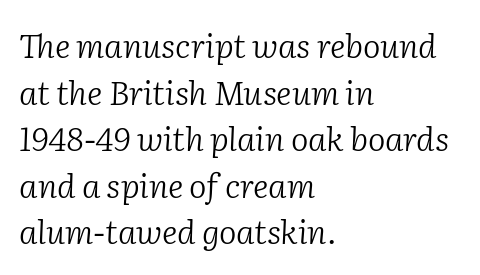
Q: Is the text bold? A: No.
Q: Is the text italic (slanted)? A: Yes, it leans right by about 2 degrees.
Q: Is the typeface a serif or a sans-serif typeface? A: Serif.
Q: Is the text underlined? A: No.
Q: How is the paragraph aligned? A: Left-aligned.
Q: Is the spacing between letters normal or unusually wide? A: Normal.
Q: Is the spacing between lines tight, normal or loose? A: Normal.
Q: Width (condensed, normal, or wide)? A: Normal.
Q: Stroke contrast? A: Low.
Q: x-height? A: Medium.
Q: Monospaced? A: No.
